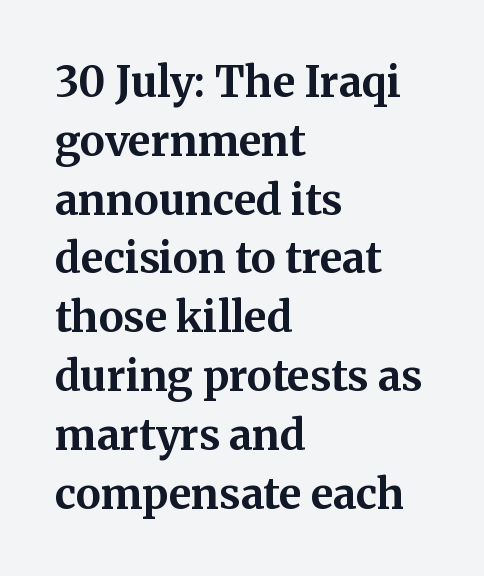
{"serif": "yes", "italic": "no", "bold": "yes", "weight": "bold", "width": "normal", "stroke_contrast": "medium", "x_height": "medium", "monospaced": "no", "underline": "no", "align": "left", "line_spacing": "normal", "line_spacing_ratio": 1.4, "letter_spacing": "normal", "letter_spacing_em": 0.0, "glyph_px": 42}
